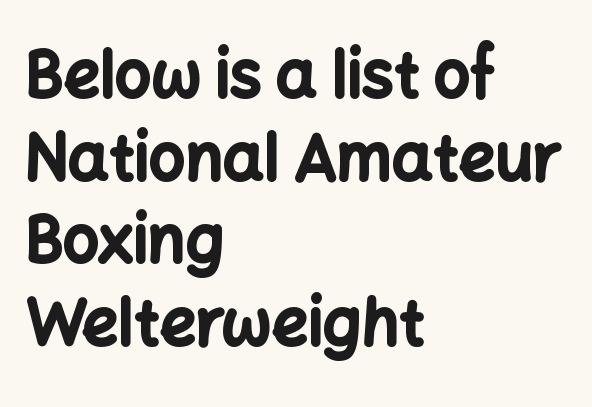
Q: Is the text bold? A: Yes.
Q: Is the text italic (slanted)? A: No, it is upright.
Q: Is the typeface a serif or a sans-serif typeface? A: Sans-serif.
Q: Is the text underlined? A: No.
Q: How is the paragraph aligned? A: Left-aligned.
Q: Is the spacing between letters normal or unusually wide? A: Normal.
Q: Is the spacing between lines tight, normal or loose? A: Normal.
Q: Width (condensed, normal, or wide)? A: Normal.
Q: Stroke contrast? A: Low.
Q: x-height? A: Medium.
Q: Monospaced? A: No.
